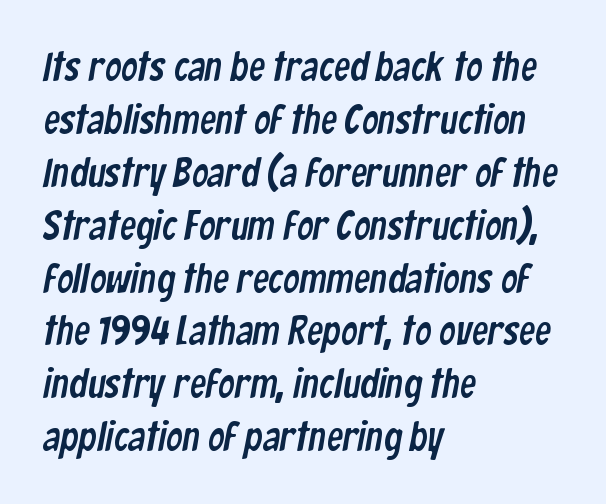
{"serif": "no", "width": "condensed", "stroke_contrast": "low", "x_height": "medium", "monospaced": "no", "underline": "no", "align": "left", "line_spacing": "normal", "line_spacing_ratio": 1.29, "letter_spacing": "normal", "letter_spacing_em": 0.0, "glyph_px": 41}
